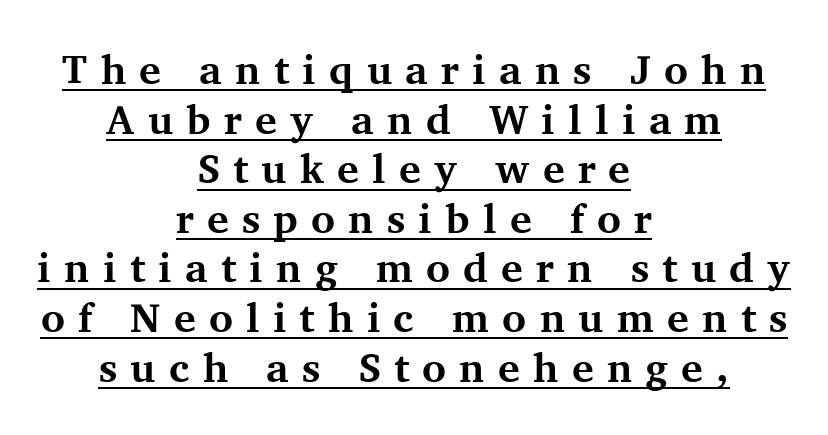
Upright lettering throughout. This sample has the flowing, uneven cadence of proportional lettering. The horizontal fit of the characters is loose and conspicuously gappy. Serif or sans? Serif — the stroke terminals have little feet. Descenders here cross a horizontal rule under the line.
